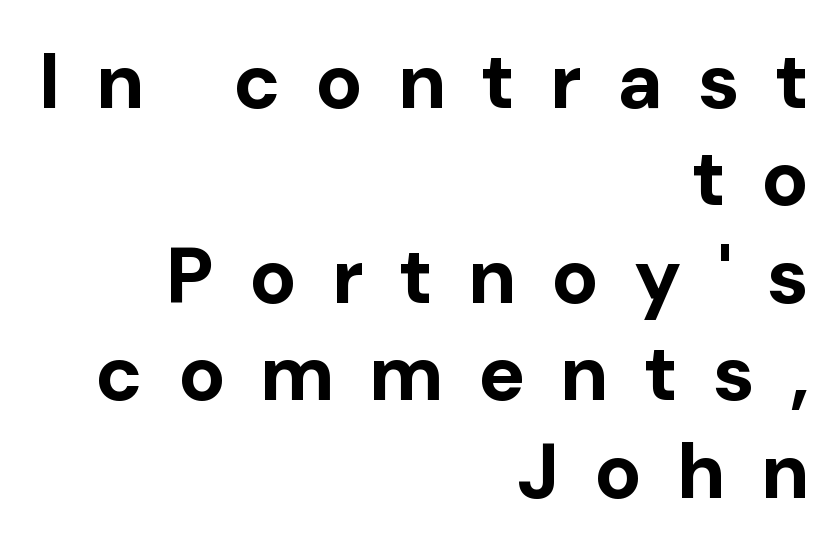
The image shows 78 px bold sans-serif type, upright; set right-aligned, normal line spacing (1.25x), unusually wide letter spacing (+0.45 em), not underlined; low stroke contrast and a medium x-height.
